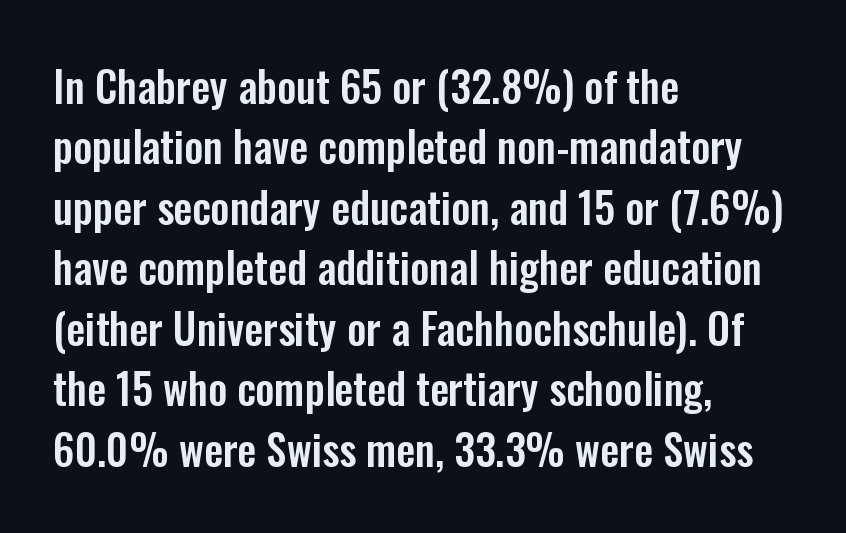
{"serif": "no", "italic": "no", "width": "condensed", "stroke_contrast": "low", "x_height": "medium", "monospaced": "no", "underline": "no", "align": "left", "line_spacing": "normal", "line_spacing_ratio": 1.44, "letter_spacing": "normal", "letter_spacing_em": 0.0, "glyph_px": 42}
